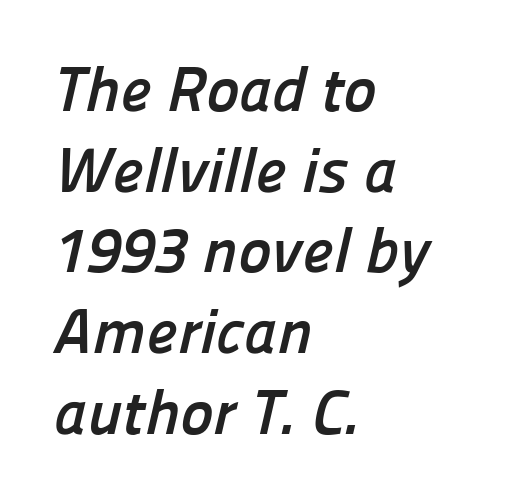
A classic flush-left, rag-right setting is used for this passage. Strokes here are thick enough to call this a true bold. Beneath every word, the page is bare. Vertical spacing — default. No feet cap the strokes, marking this as sans-serif type.
